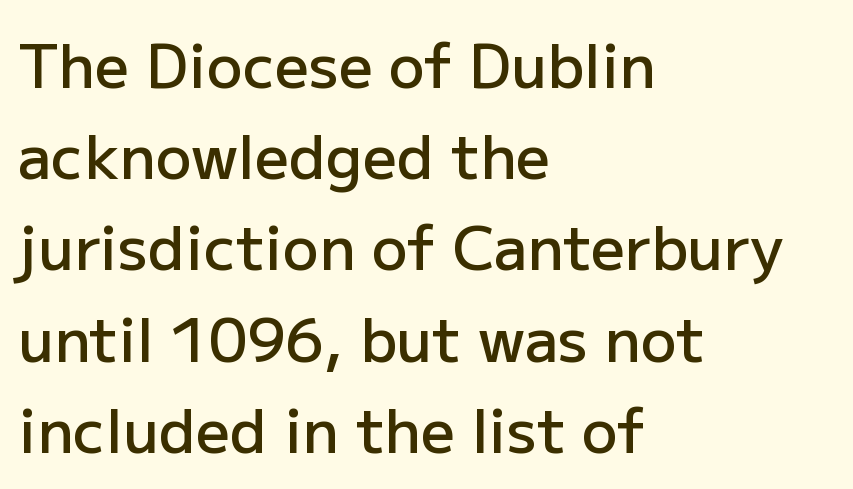
The letters stand upright; this is a roman face. The space between consecutive lines is moderate. Spacing between characters is what you'd get straight out of the box. The words here are not underlined. Is this a fixed-width face? No — the glyphs have proportional, varying widths. The type family on display is of the sans-serif kind.
